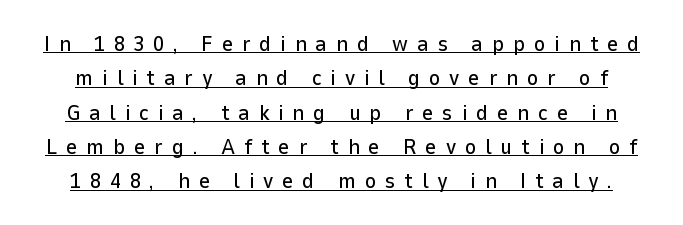
Q: Is the text italic (slanted)? A: No, it is upright.
Q: Is the text underlined? A: Yes.
Q: Is the spacing between letters normal or unusually wide? A: Unusually wide.
Q: Is the spacing between lines tight, normal or loose? A: Normal.
